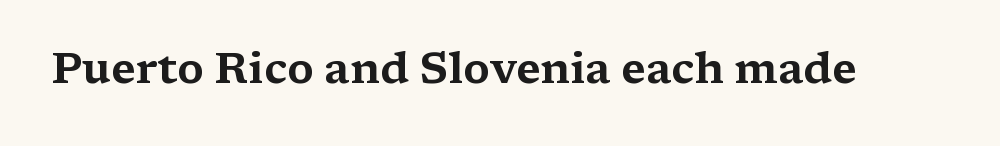
Q: Is the text italic (slanted)? A: No, it is upright.
Q: Is the typeface a serif or a sans-serif typeface? A: Serif.
Q: Is the text underlined? A: No.
Q: Is the spacing between letters normal or unusually wide? A: Normal.
Q: Width (condensed, normal, or wide)? A: Wide.
Q: Stroke contrast? A: Medium.
Q: x-height? A: Medium.
Q: Monospaced? A: No.
